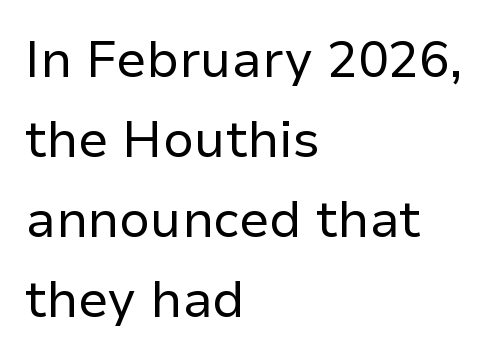
Left-aligned paragraph, ragged on the right. The line texture is even and compact thanks to regular tracking. Does the leading feel generous? No, just average. The letters carry no serifs — their stems end cleanly without finishing strokes. Bold? No — there's no thickening of the strokes.
